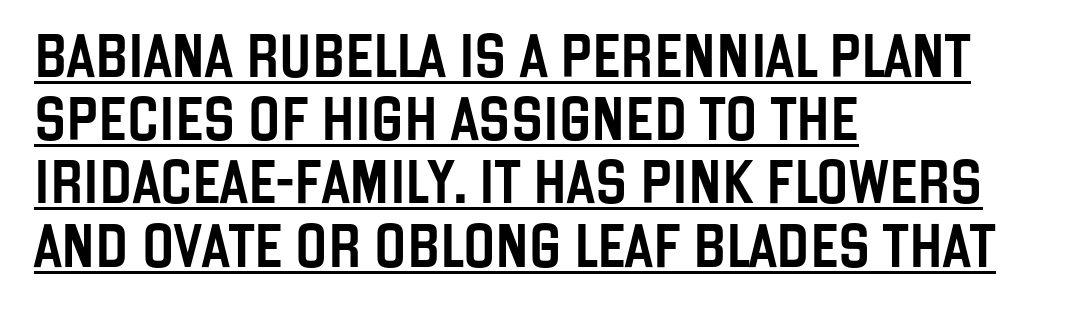
Normally led — the rows are evenly, conventionally spaced. Notice how the stems are strictly vertical — no italics here. Students, note that the glyphs here touch the page at normal intervals. Does the type have serifs? No, each stem ends abruptly. The glyphs are accompanied by a horizontal stroke just below them.
